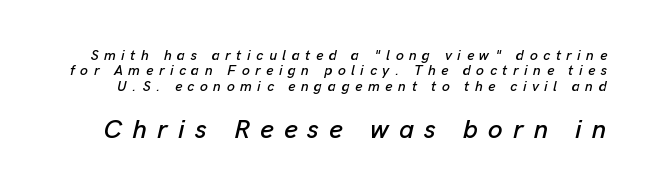
The image shows 26 px text type, italic (leaning right); set tight line spacing (1.1x), unusually wide letter spacing (+0.4 em), not underlined; the second (bottom) block is 1.86x larger.
